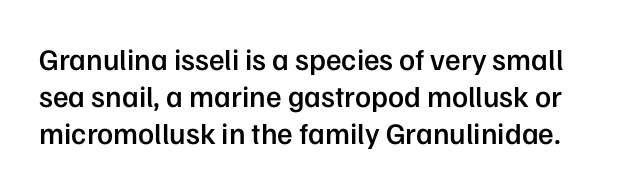
{"serif": "no", "italic": "no", "bold": "semi", "weight": "semibold", "width": "normal", "stroke_contrast": "low", "x_height": "medium", "monospaced": "no", "underline": "no", "line_spacing_ratio": 1.23, "letter_spacing": "normal", "letter_spacing_em": 0.0, "glyph_px": 30}
